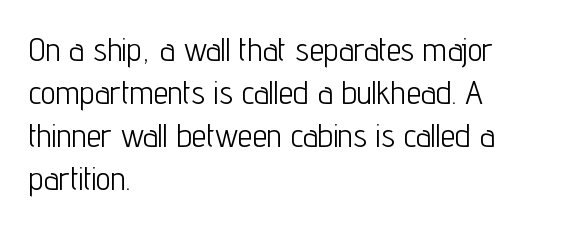
Q: Is the text bold? A: No.
Q: Is the text italic (slanted)? A: No, it is upright.
Q: Is the typeface a serif or a sans-serif typeface? A: Sans-serif.
Q: Is the text underlined? A: No.
Q: How is the paragraph aligned? A: Left-aligned.
Q: Is the spacing between letters normal or unusually wide? A: Normal.
Q: Is the spacing between lines tight, normal or loose? A: Normal.
Q: Width (condensed, normal, or wide)? A: Condensed.
Q: Stroke contrast? A: Low.
Q: x-height? A: Medium.
Q: Monospaced? A: No.
